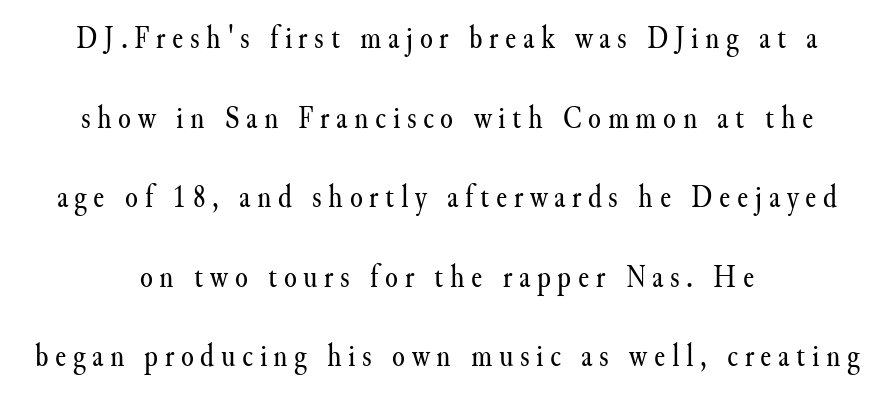
Stroke terminals: seriffed. A light-to-regular cut is what we see here. The face used here is proportionally spaced, like ordinary book or web type. Casual observation: everything's sitting right in the middle. Each row of text sits above clean, open space.
